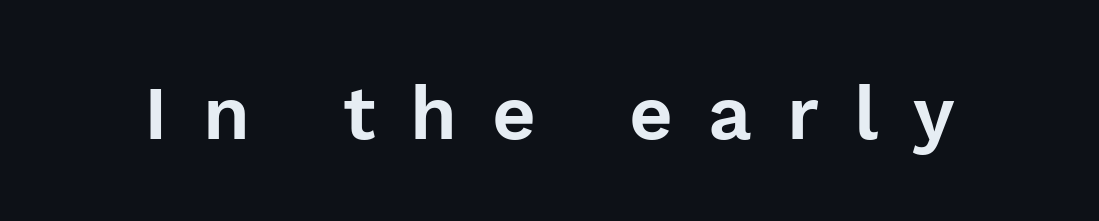
The gap between lines stays unmarked. Italic: no, the glyphs are upright roman. The font family rendered here belongs to the sans-serif group. This sample uses expanded letter spacing, leaving extra air between glyphs.
